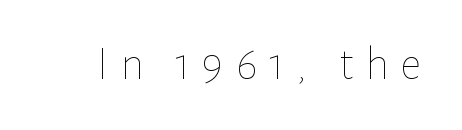
{"italic": "no", "bold": "no", "weight": "thin", "width": "normal", "stroke_contrast": "low", "x_height": "medium", "monospaced": "no", "underline": "no", "letter_spacing": "wide", "letter_spacing_em": 0.25, "glyph_px": 47}
